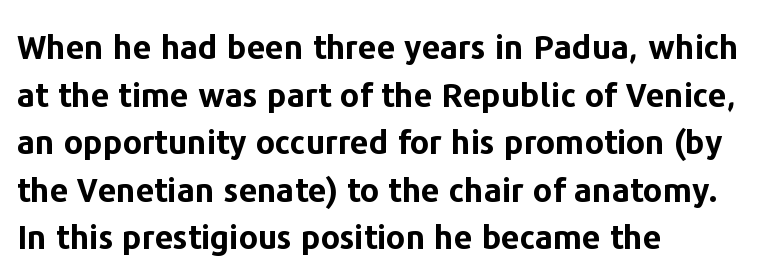
Varying glyph widths throughout — classic text-font behaviour. Each glyph is drawn with heavy, bold strokes. Is this a sans? Yes — the strokes have no serifs. The setting favours the left margin, as ordinary paragraphs usually do. The line-height multiplier appears to be the usual default. Every character sits straight up, as roman type does.
